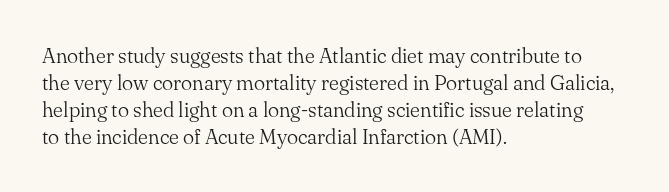
These lines keep a tight, regular rhythm from letter to letter. The rows are spaced the way most documents space them. Nothing heavy about these letters — not bold at all. A roman cut, with each character standing at attention. Check under the words: just untouched page. All the whitespace from short lines collects on the right.
